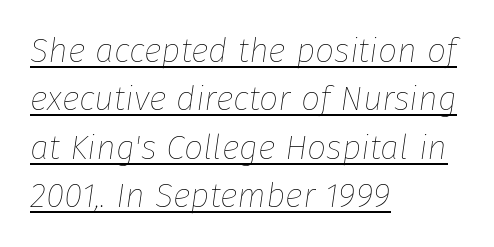
{"italic": "yes", "lean": "right", "slant_degrees": 8, "bold": "no", "weight": "thin", "width": "normal", "stroke_contrast": "low", "x_height": "medium", "monospaced": "no", "underline": "yes", "align": "left", "line_spacing": "normal", "line_spacing_ratio": 1.42, "letter_spacing": "normal", "letter_spacing_em": 0.0, "glyph_px": 34}
